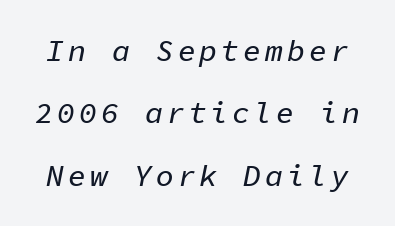
The image shows 30 px text type, italic (leaning right), monospaced; set loose line spacing (2.08x), not underlined; low stroke contrast and a medium x-height.
